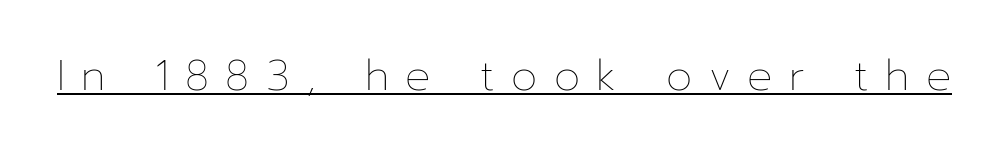
Think standard paragraph weight, or any step lighter than that. Here the glyphs are tracked loosely, breaking word shapes into spaced letters. Here the designer chose a conventional face with non-uniform glyph widths. Every stem runs plumb, perpendicular to the baseline. The sample's only ornament is a line tracing under the words.
